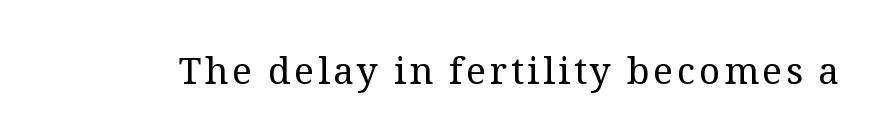
Spacing verdict: proportional, widths tailored to each character. This is not heavy type; no bold has been used. Plain, unruled lines of type. Italic? Not at all — the glyphs are vertical. A typesetter would label this face a serif.
